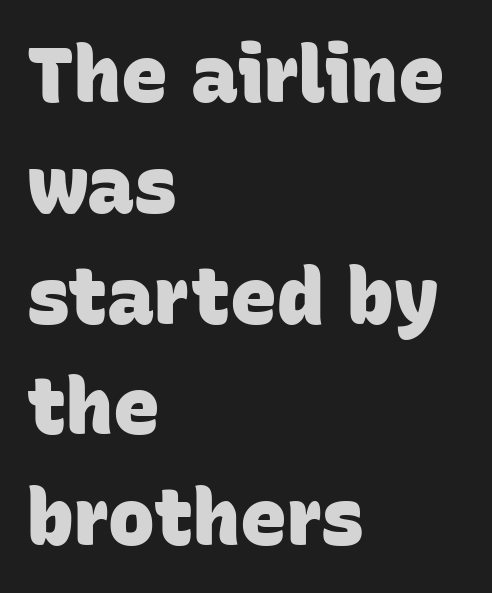
The image shows 78 px heavy sans-serif type; set left-aligned, normal line spacing (1.42x), normal letter spacing, not underlined; low stroke contrast and a large x-height.
